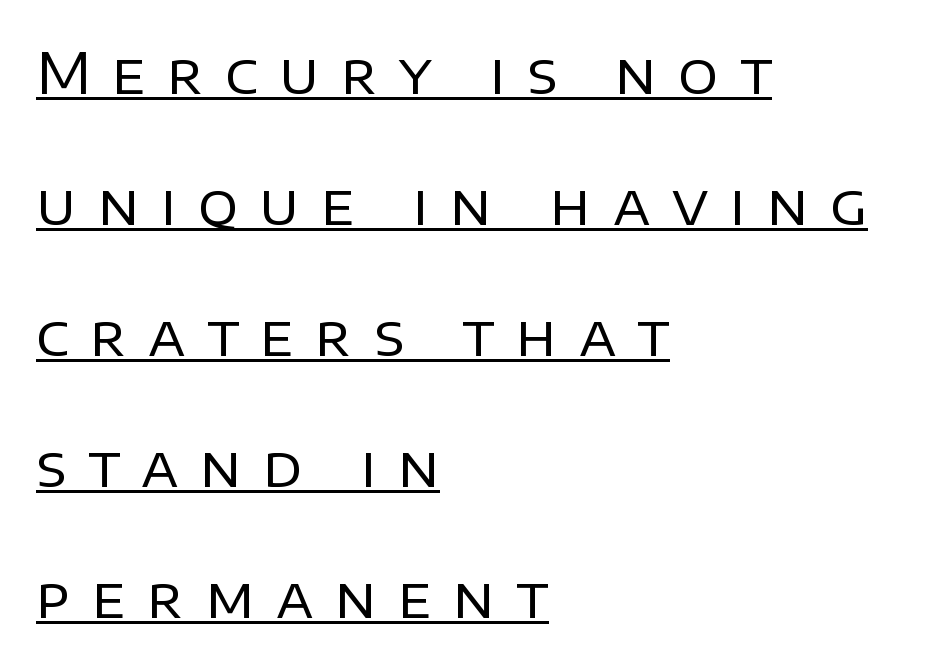
The image shows 56 px regular-weight sans-serif type, upright; set left-aligned, loose line spacing (2.34x), unusually wide letter spacing (+0.38 em), underlined; low stroke contrast and a large x-height.
